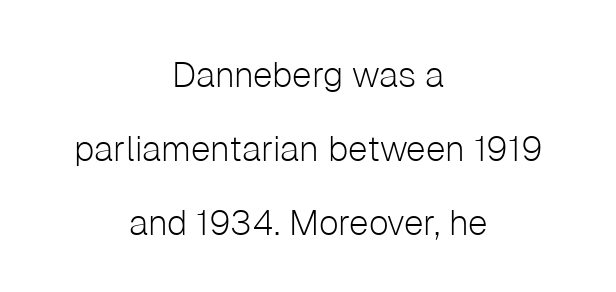
The image shows 35 px light sans-serif type, upright; set centered, loose line spacing (2.11x), normal letter spacing, not underlined; low stroke contrast and a medium x-height.
